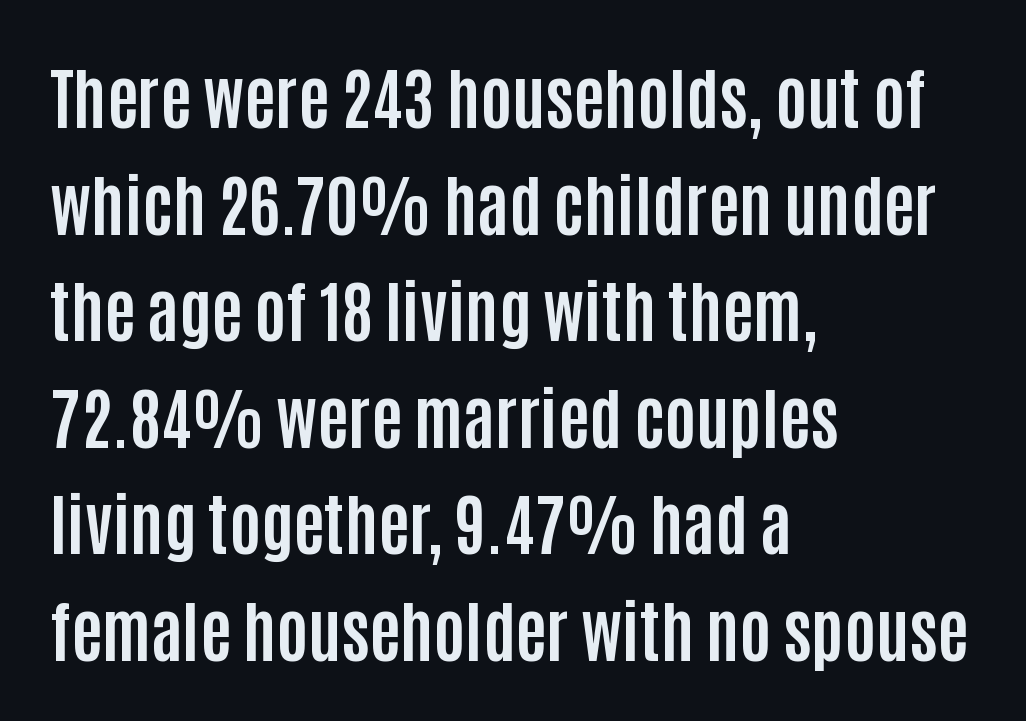
Students, this is bold: see how much ink each stroke carries. This sample uses an upright cut, with every glyph sitting square on the baseline. Typographically, this falls in the sans-serif category. Standard letterfit; no display-style spreading of the glyphs. The rendering uses a moderate line-height, typical for paragraphs. The face used here is proportionally spaced, like ordinary book or web type.
